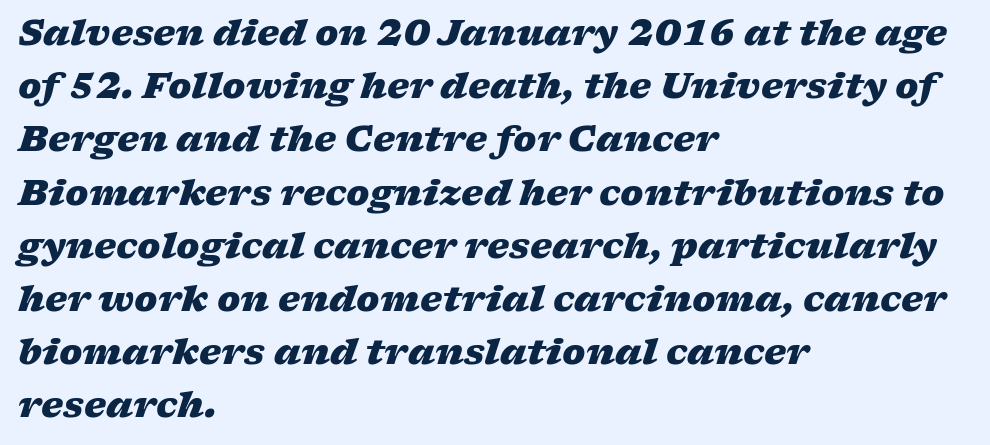
The image shows 35 px heavy, wide type, italic (leaning right); set left-aligned, normal line spacing (1.52x), normal letter spacing, not underlined; low stroke contrast and a medium x-height.
